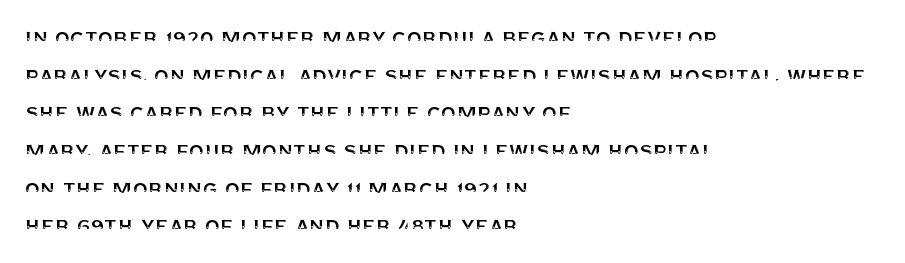
Q: Is the text italic (slanted)? A: No, it is upright.
Q: Is the text underlined? A: No.
Q: How is the paragraph aligned? A: Left-aligned.
Q: Is the spacing between letters normal or unusually wide? A: Normal.
Q: Is the spacing between lines tight, normal or loose? A: Normal.
